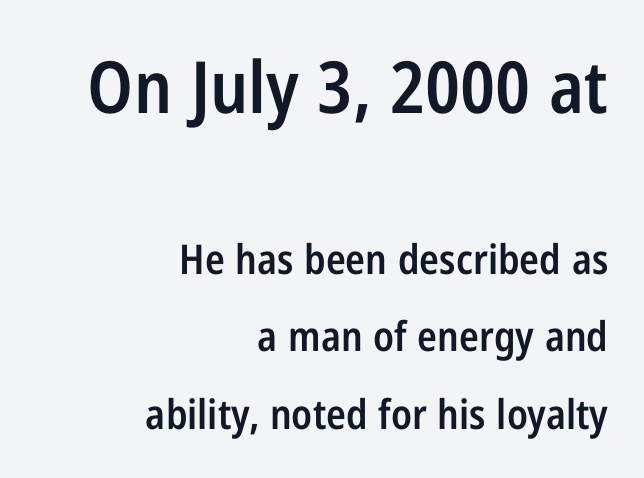
A typesetter would label this face a sans. Caption: standard tracking, unaltered. Glance below the letters and you will spot only blank space. Visually, the top section dominates because its glyphs are scaled up.
